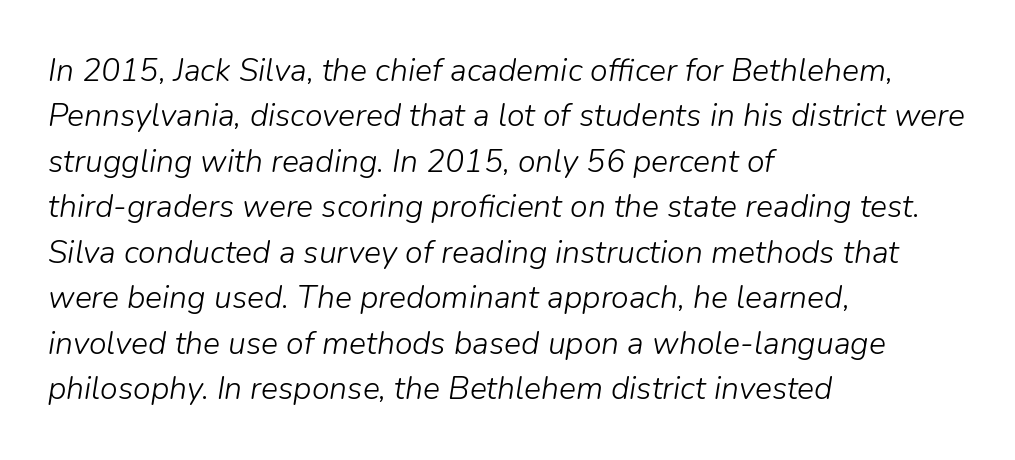
Q: Is the text bold? A: No.
Q: Is the text italic (slanted)? A: Yes, it leans right by about 9 degrees.
Q: Is the text underlined? A: No.
Q: How is the paragraph aligned? A: Left-aligned.
Q: Is the spacing between letters normal or unusually wide? A: Normal.
Q: Is the spacing between lines tight, normal or loose? A: Normal.
Q: Width (condensed, normal, or wide)? A: Normal.
Q: Stroke contrast? A: Low.
Q: x-height? A: Medium.
Q: Monospaced? A: No.
